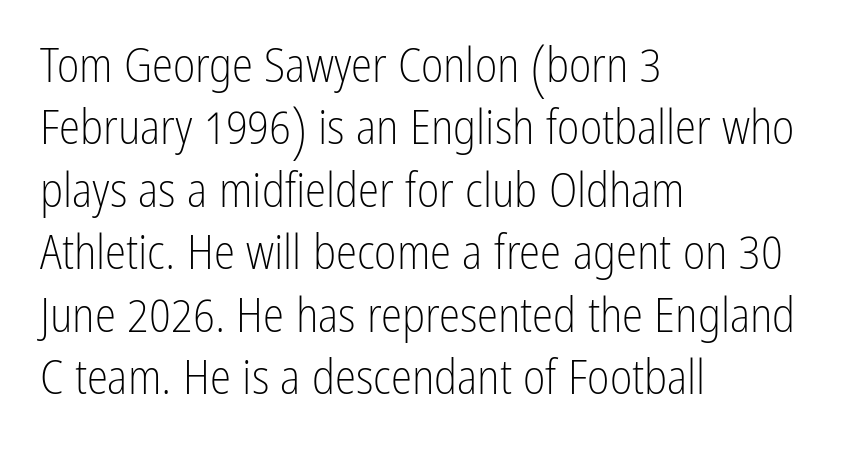
The image shows 48 px light, condensed sans-serif type, upright; set left-aligned, normal line spacing (1.3x), normal letter spacing, not underlined; low stroke contrast and a medium x-height.
